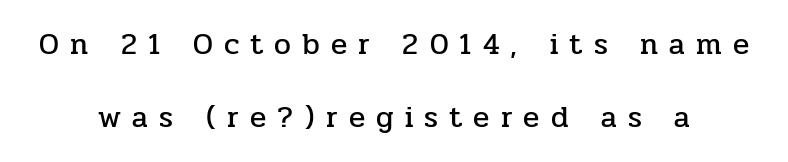
Q: Is the text italic (slanted)? A: No, it is upright.
Q: Is the typeface a serif or a sans-serif typeface? A: Serif.
Q: Is the text underlined? A: No.
Q: Is the spacing between letters normal or unusually wide? A: Unusually wide.
Q: Is the spacing between lines tight, normal or loose? A: Loose.
Q: Width (condensed, normal, or wide)? A: Normal.
Q: Stroke contrast? A: Low.
Q: x-height? A: Medium.
Q: Monospaced? A: No.
